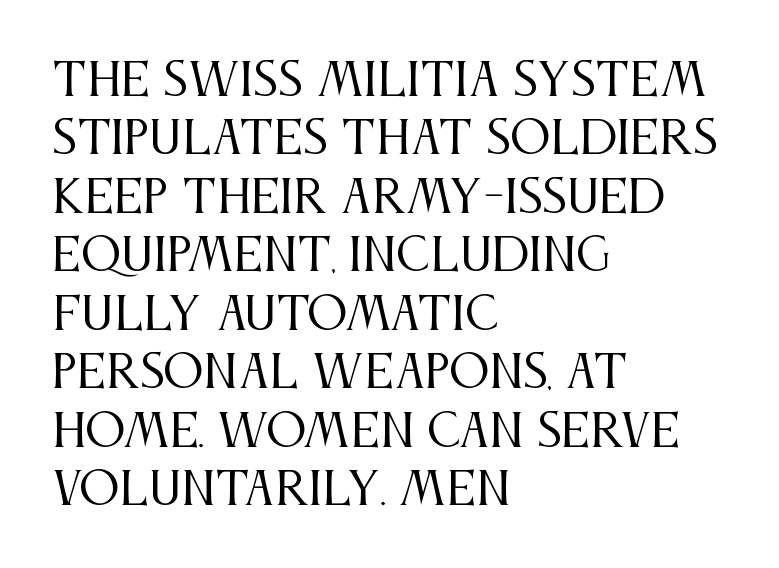
Where is the straight margin? On the left. The characters are drawn with everyday or finer stroke widths. This rendering features lettering with no underline. The rendering uses natural spacing where letterforms have individual widths. Italic? Not at all — the glyphs are vertical. The letters carry serifs — small finishing strokes at the ends of their stems.
